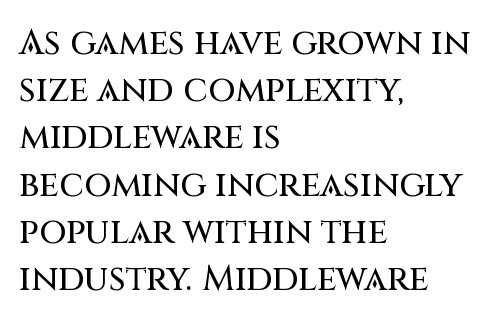
The image shows 35 px sans-serif type, upright; set left-aligned, normal line spacing (1.35x), normal letter spacing, not underlined; medium stroke contrast and a large x-height.
